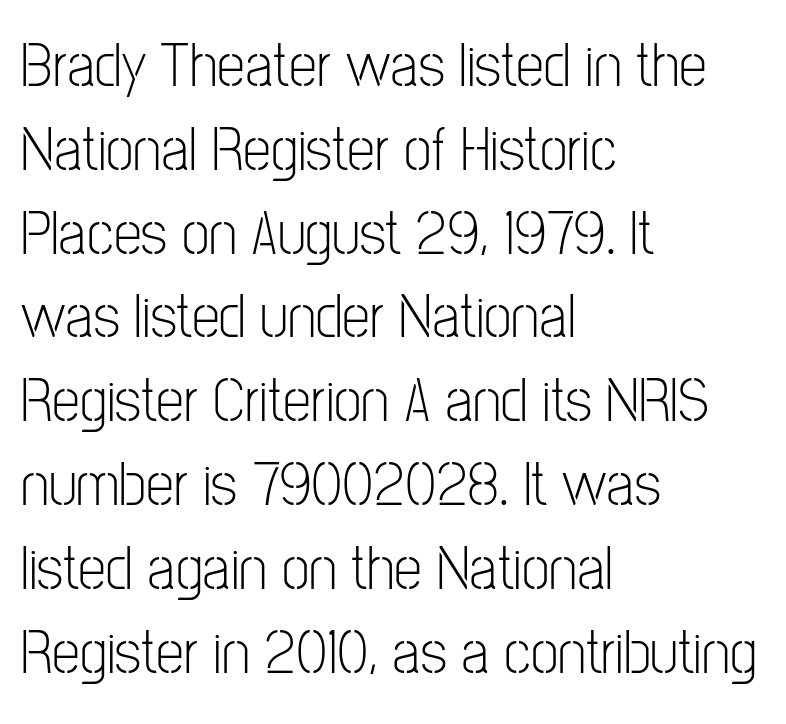
{"serif": "no", "italic": "no", "bold": "no", "weight": "light", "width": "condensed", "stroke_contrast": "low", "x_height": "medium", "monospaced": "no", "underline": "no", "align": "left", "line_spacing": "normal", "line_spacing_ratio": 1.33, "letter_spacing": "normal", "letter_spacing_em": 0.0, "glyph_px": 63}
